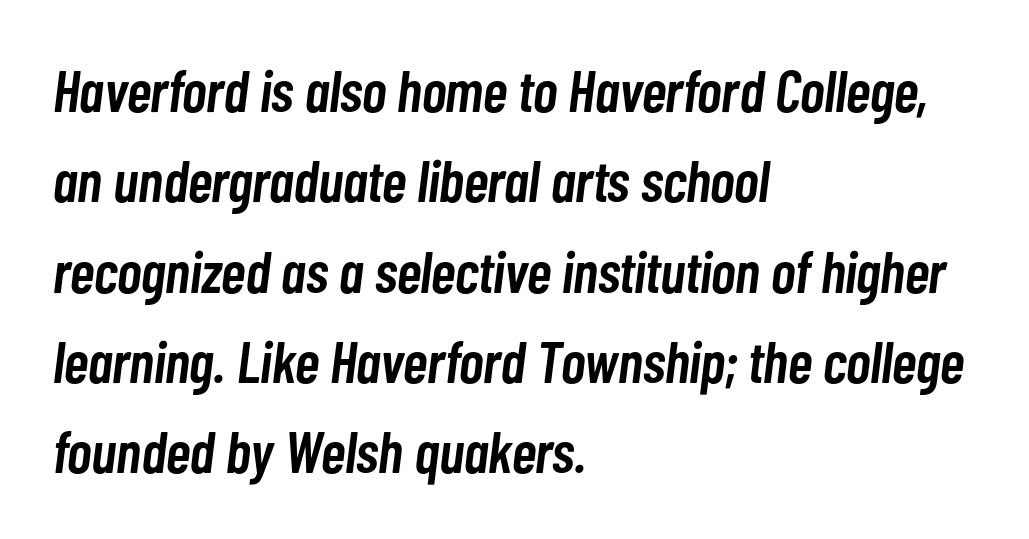
Every row of glyphs begins at an identical x-position on the left. Words appear dense and cohesive because spacing is normal. Normally led — the rows are evenly, conventionally spaced. Is the type bold? Partly — it's a semibold, heavier than regular but not fully bold. The letters advance in unequal steps, a hallmark of proportional type. The font's italic variant was chosen for this text.
